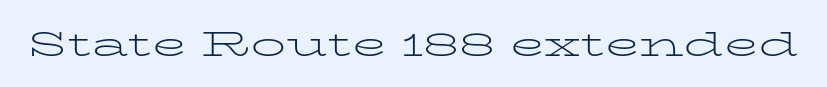
{"serif": "yes", "italic": "no", "bold": "no", "weight": "light", "width": "wide", "stroke_contrast": "low", "x_height": "medium", "monospaced": "no", "underline": "no", "letter_spacing": "normal", "letter_spacing_em": 0.0, "glyph_px": 35}
